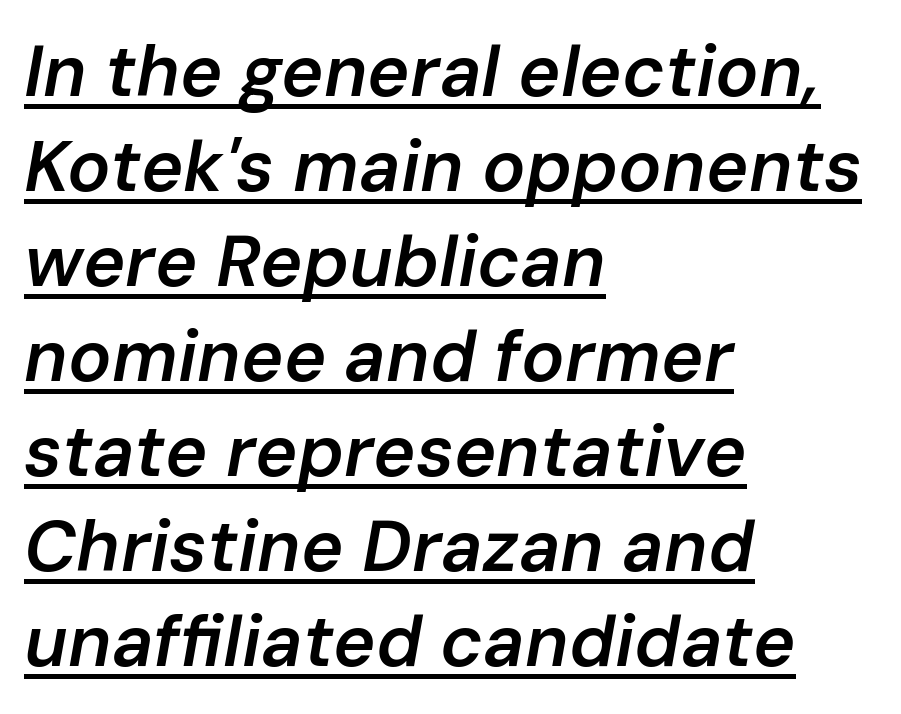
{"italic": "yes", "lean": "right", "slant_degrees": 10, "bold": "semi", "weight": "semibold", "width": "normal", "stroke_contrast": "low", "x_height": "medium", "monospaced": "no", "underline": "yes", "align": "left", "line_spacing": "normal", "line_spacing_ratio": 1.32, "letter_spacing": "normal", "letter_spacing_em": 0.0, "glyph_px": 72}
